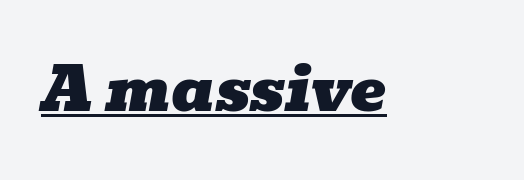
{"serif": "yes", "italic": "yes", "lean": "right", "slant_degrees": 10, "width": "wide", "stroke_contrast": "low", "x_height": "medium", "monospaced": "no", "underline": "yes", "letter_spacing": "normal", "letter_spacing_em": 0.0, "glyph_px": 60}
